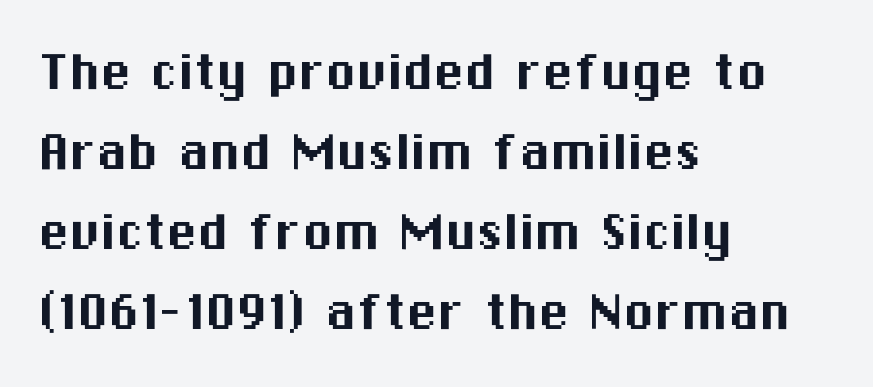
{"serif": "no", "italic": "no", "width": "normal", "stroke_contrast": "medium", "x_height": "medium", "monospaced": "no", "underline": "no", "align": "left", "line_spacing": "normal", "line_spacing_ratio": 1.29, "letter_spacing": "normal", "letter_spacing_em": 0.0, "glyph_px": 62}
